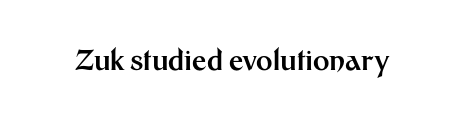
{"serif": "no", "italic": "no", "bold": "yes", "weight": "bold", "width": "normal", "stroke_contrast": "medium", "x_height": "medium", "monospaced": "no", "underline": "no", "letter_spacing": "normal", "letter_spacing_em": 0.0, "glyph_px": 28}
